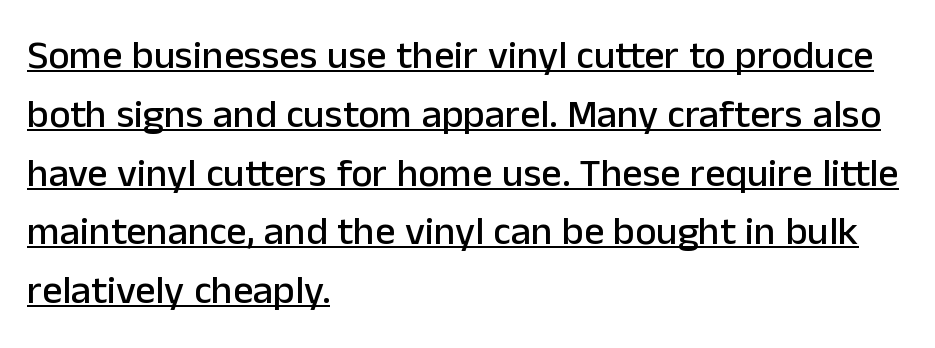
{"serif": "no", "italic": "no", "width": "normal", "stroke_contrast": "low", "x_height": "medium", "monospaced": "no", "underline": "yes", "align": "left", "line_spacing": "normal", "line_spacing_ratio": 1.47, "letter_spacing": "normal", "letter_spacing_em": 0.0, "glyph_px": 40}
